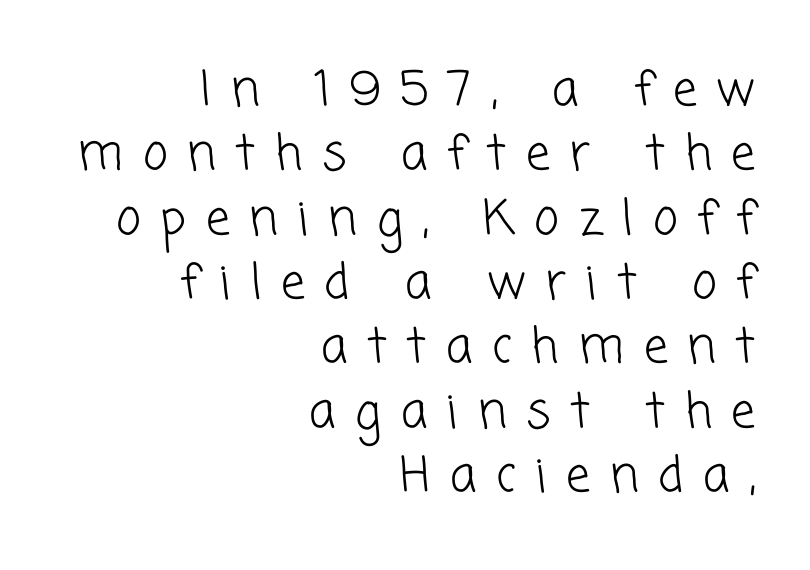
The passage shown is typed in a proportional face where columns would drift. You can tell from the bare stems that sans-serif type was used. Unbolded letterforms with no extra heft. Has an underline been added? It has not. Honestly, the row spacing looks completely unremarkable. Words appear elongated and porous because spacing is wide.
